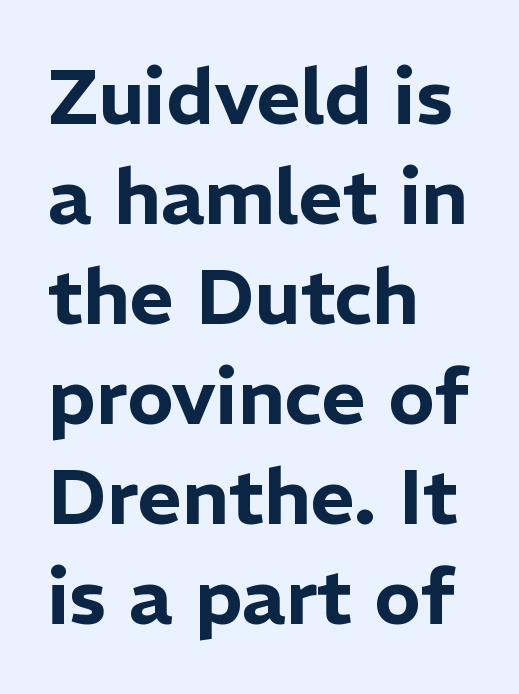
Q: Is the text italic (slanted)? A: No, it is upright.
Q: Is the typeface a serif or a sans-serif typeface? A: Sans-serif.
Q: Is the text underlined? A: No.
Q: How is the paragraph aligned? A: Left-aligned.
Q: Is the spacing between letters normal or unusually wide? A: Normal.
Q: Is the spacing between lines tight, normal or loose? A: Normal.
Q: Width (condensed, normal, or wide)? A: Normal.
Q: Stroke contrast? A: Low.
Q: x-height? A: Medium.
Q: Monospaced? A: No.
